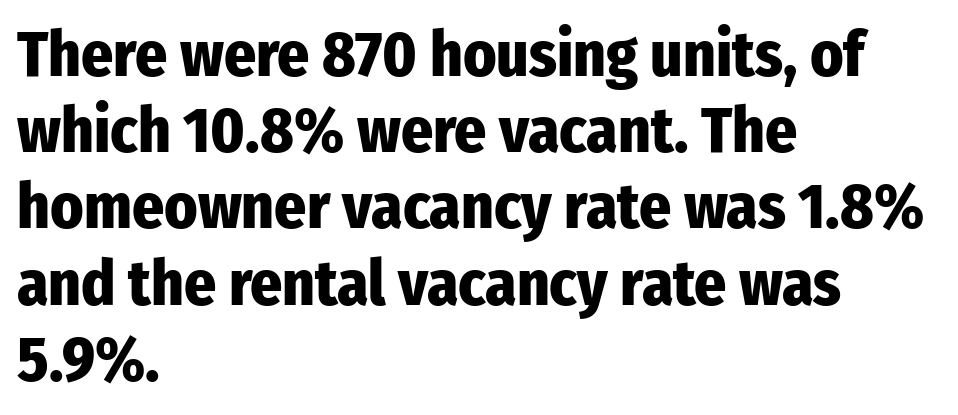
Q: Is the text bold? A: Yes.
Q: Is the text italic (slanted)? A: No, it is upright.
Q: Is the typeface a serif or a sans-serif typeface? A: Sans-serif.
Q: Is the text underlined? A: No.
Q: How is the paragraph aligned? A: Left-aligned.
Q: Is the spacing between letters normal or unusually wide? A: Normal.
Q: Width (condensed, normal, or wide)? A: Condensed.
Q: Stroke contrast? A: Low.
Q: x-height? A: Medium.
Q: Monospaced? A: No.
